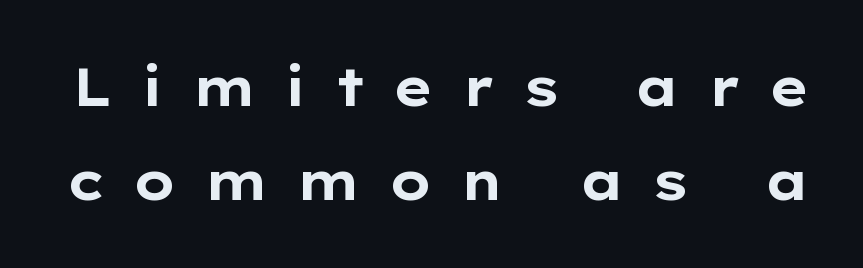
Q: Is the text bold? A: Yes.
Q: Is the text italic (slanted)? A: No, it is upright.
Q: Is the typeface a serif or a sans-serif typeface? A: Sans-serif.
Q: Is the text underlined? A: No.
Q: Is the spacing between letters normal or unusually wide? A: Unusually wide.
Q: Width (condensed, normal, or wide)? A: Wide.
Q: Stroke contrast? A: Low.
Q: x-height? A: Medium.
Q: Monospaced? A: No.
